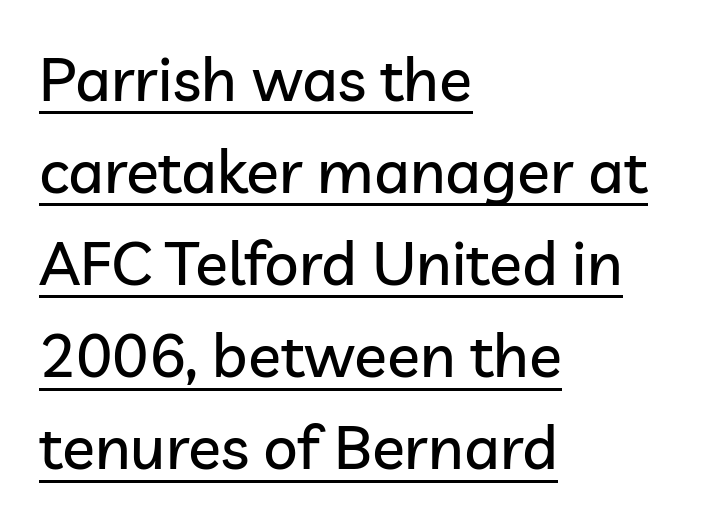
The face used here is a sans, in the tradition of grotesques and geometrics. Horizontal bands of white between lines are of average thickness. Check the space under the baseline: a stroke is drawn there. The passage shown is typed in a proportional face where columns would drift.
